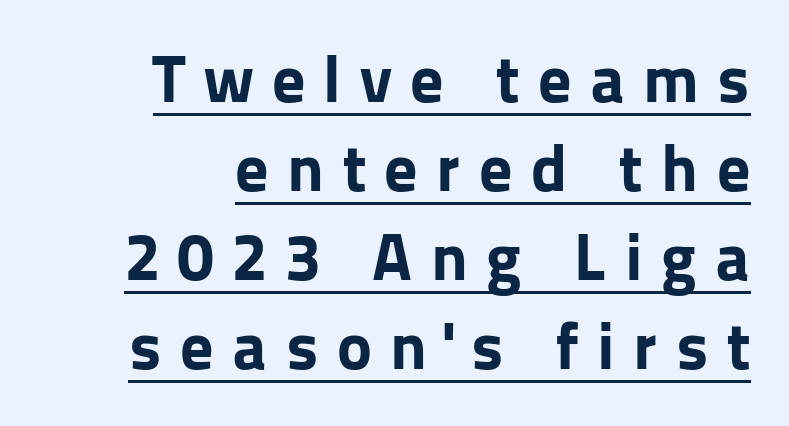
{"serif": "no", "italic": "no", "bold": "yes", "weight": "bold", "width": "normal", "stroke_contrast": "low", "x_height": "medium", "monospaced": "no", "underline": "yes", "align": "right", "line_spacing": "normal", "line_spacing_ratio": 1.35, "letter_spacing": "wide", "letter_spacing_em": 0.28, "glyph_px": 66}
